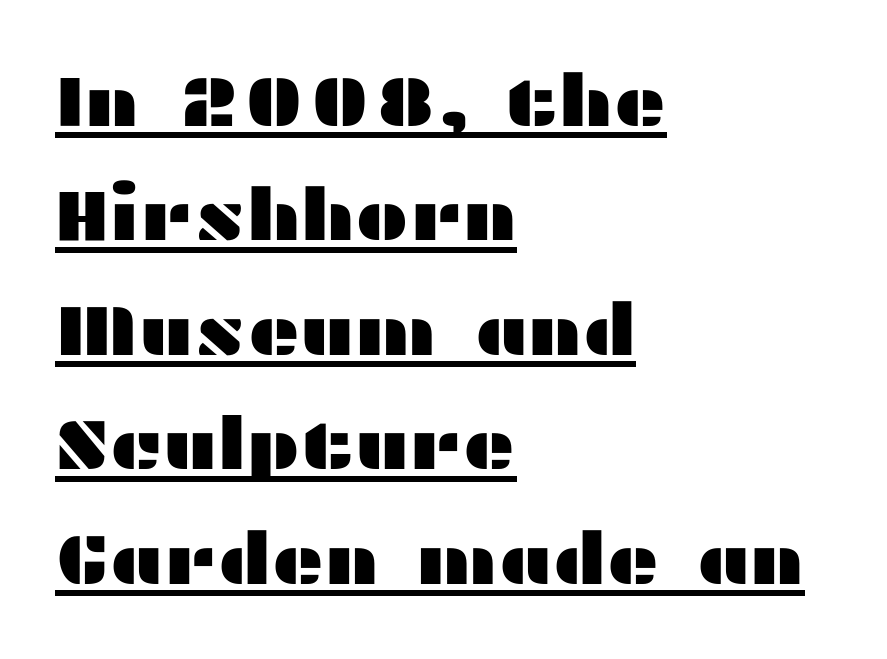
The image shows 72 px wide sans-serif type, upright; set left-aligned, normal line spacing (1.59x), normal letter spacing, underlined; medium stroke contrast and a medium x-height.
